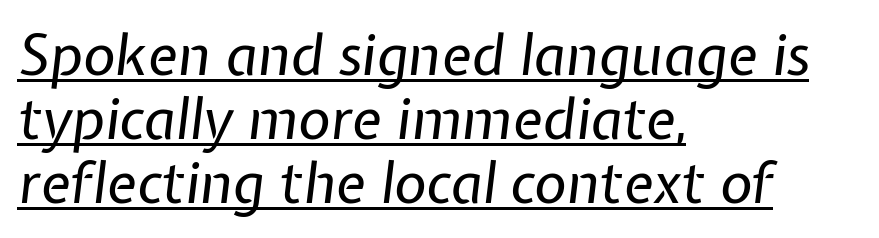
The image shows 56 px regular-weight type, italic (leaning right); set left-aligned, tight line spacing (1.14x), normal letter spacing, underlined; low stroke contrast and a medium x-height.
